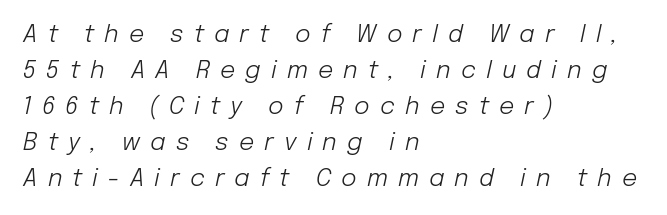
The image shows 24 px text type, italic (leaning right); set left-aligned, normal line spacing (1.5x), unusually wide letter spacing (+0.42 em), not underlined.
